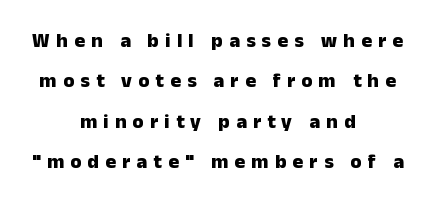
The image shows 20 px bold type, upright; set centered, loose line spacing (2.02x), unusually wide letter spacing (+0.31 em), not underlined.
